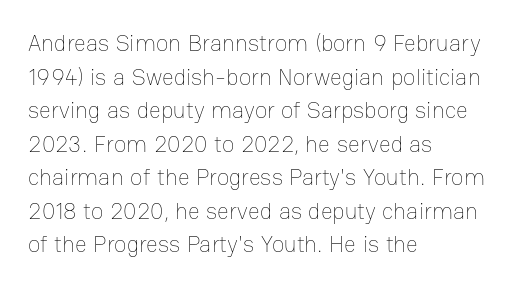
Q: Is the text bold? A: No.
Q: Is the text italic (slanted)? A: No, it is upright.
Q: Is the text underlined? A: No.
Q: How is the paragraph aligned? A: Left-aligned.
Q: Is the spacing between letters normal or unusually wide? A: Normal.
Q: Is the spacing between lines tight, normal or loose? A: Normal.
